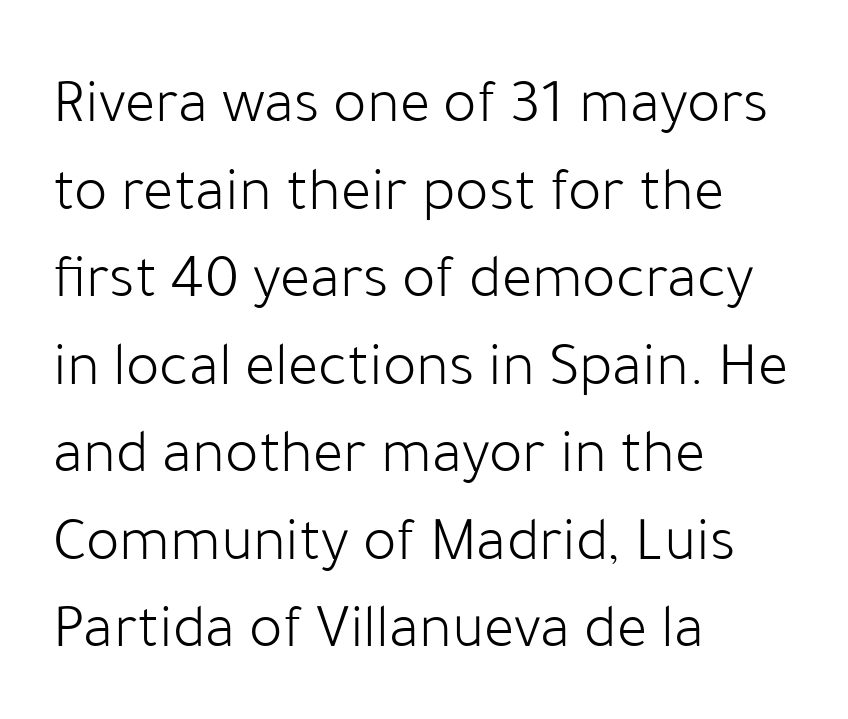
Stroke terminals: plain, sans-serif. Look at the tracking — it's just the regular setting, nothing added. The weight would be labelled regular, book, light, or lighter still. Ascenders rise straight up at ninety degrees. The passage shown is typed in a proportional face where columns would drift.
